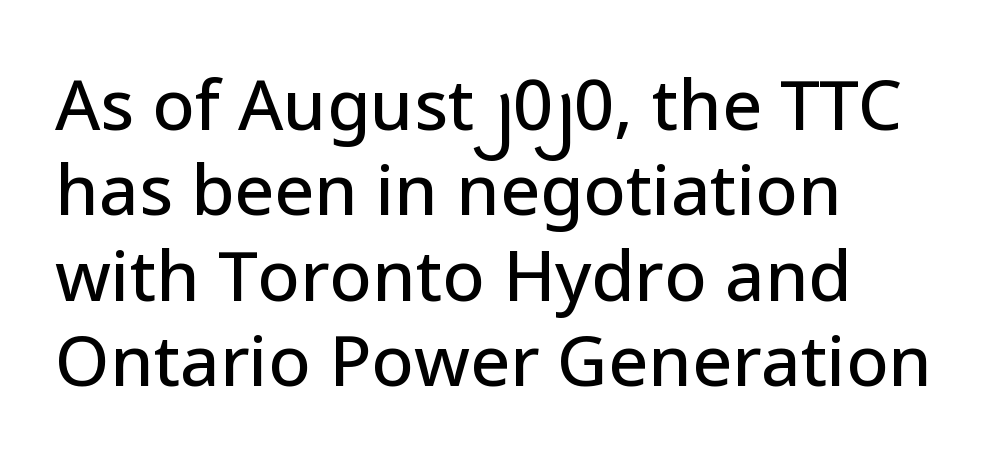
The image shows 70 px sans-serif type, upright; set left-aligned, line spacing 1.22x, normal letter spacing, not underlined; low stroke contrast and a medium x-height.
